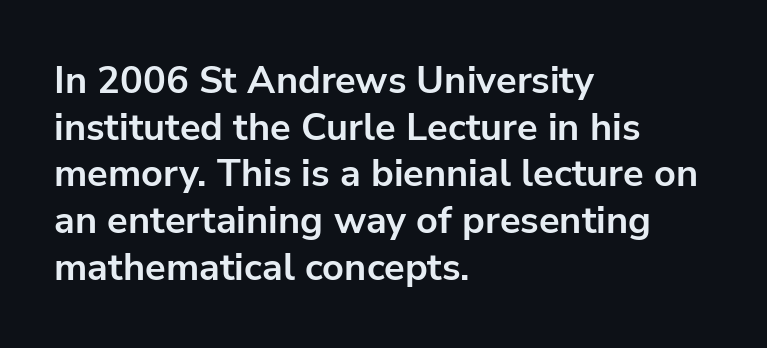
The image shows 38 px bold sans-serif type, upright; set left-aligned, line spacing 1.23x, normal letter spacing, not underlined; low stroke contrast and a medium x-height.
